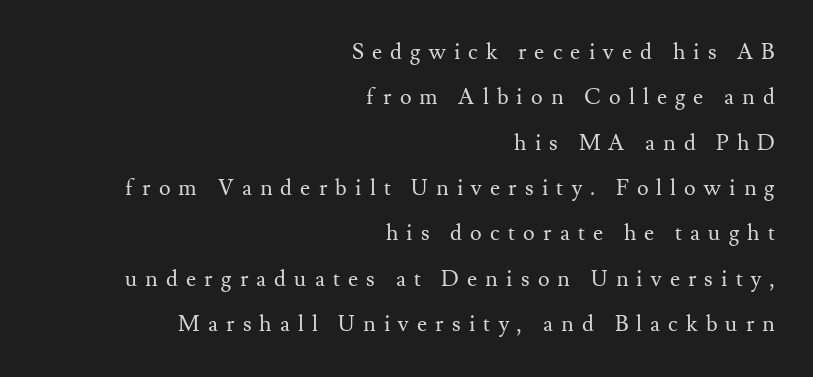
{"italic": "no", "bold": "no", "underline": "no", "align": "right", "line_spacing": "loose", "line_spacing_ratio": 2.06, "letter_spacing": "wide", "letter_spacing_em": 0.37, "glyph_px": 22}
